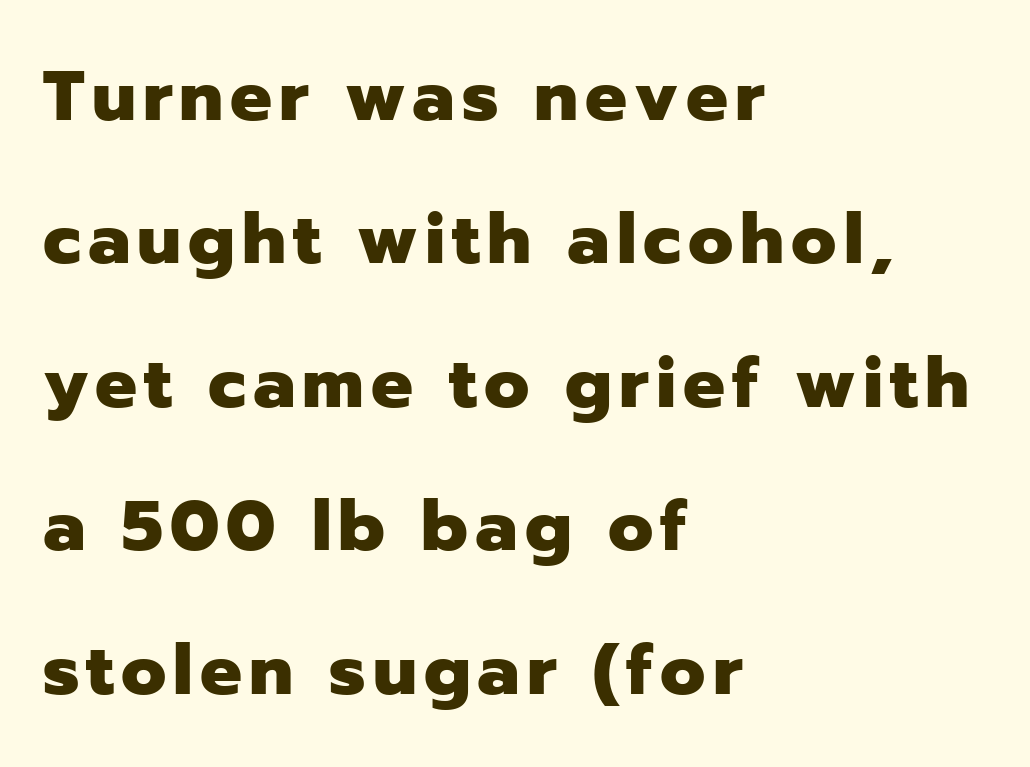
The image shows 70 px heavy sans-serif type, upright; set left-aligned, loose line spacing (2.05x), not underlined; low stroke contrast and a medium x-height.
